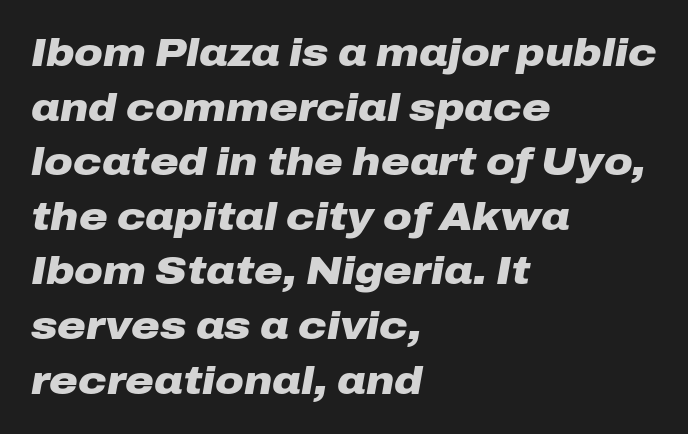
{"italic": "yes", "lean": "right", "slant_degrees": 10, "bold": "yes", "weight": "heavy", "width": "wide", "stroke_contrast": "low", "x_height": "medium", "monospaced": "no", "underline": "no", "align": "left", "line_spacing": "normal", "line_spacing_ratio": 1.4, "letter_spacing": "normal", "letter_spacing_em": 0.0, "glyph_px": 39}
